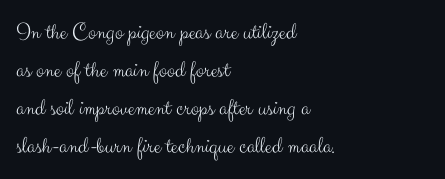
{"bold": "no", "underline": "no", "align": "left", "line_spacing": "normal", "line_spacing_ratio": 1.58, "letter_spacing": "normal", "letter_spacing_em": 0.0, "glyph_px": 24}
